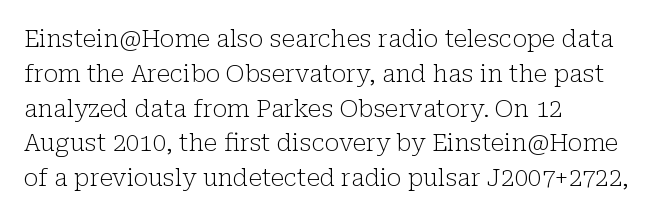
{"italic": "no", "bold": "no", "underline": "no", "align": "left", "line_spacing": "normal", "line_spacing_ratio": 1.45, "letter_spacing": "normal", "letter_spacing_em": 0.0, "glyph_px": 24}
